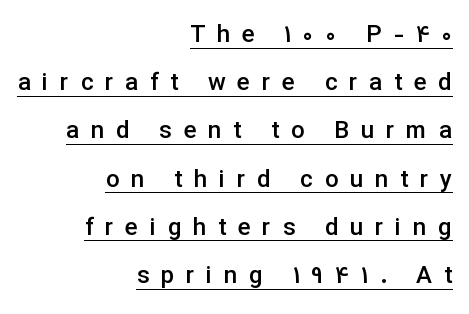
{"italic": "no", "bold": "semi", "underline": "yes", "align": "right", "line_spacing": "loose", "line_spacing_ratio": 2.01, "letter_spacing": "wide", "letter_spacing_em": 0.49, "glyph_px": 24}
